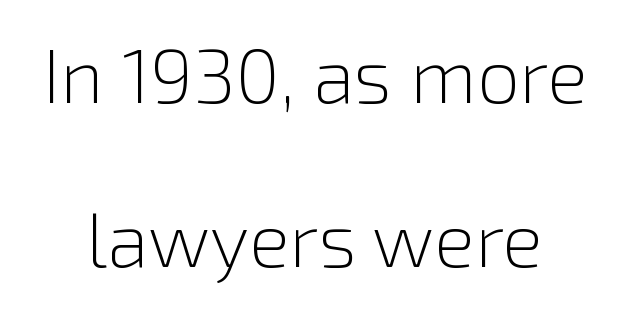
{"serif": "no", "italic": "no", "bold": "no", "weight": "light", "width": "normal", "stroke_contrast": "low", "x_height": "medium", "monospaced": "no", "underline": "no", "line_spacing": "loose", "line_spacing_ratio": 2.16, "letter_spacing": "normal", "letter_spacing_em": 0.0, "glyph_px": 76}
